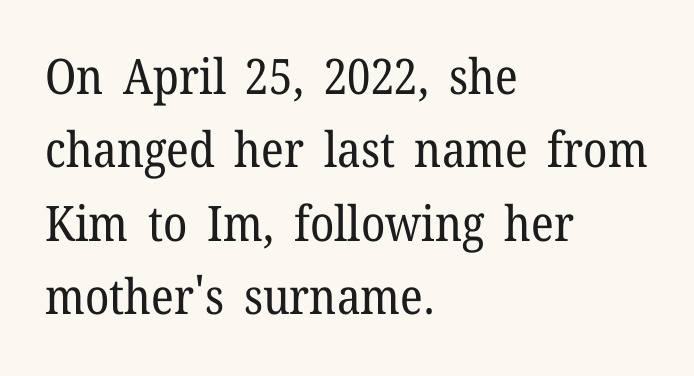
The image shows 49 px regular-weight serif type, upright; set left-aligned, normal line spacing (1.5x), normal letter spacing, not underlined; low stroke contrast and a medium x-height.
